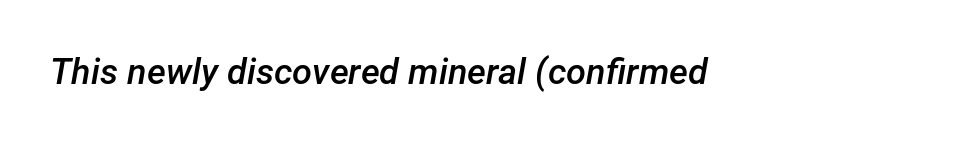
Standard letterfit; no display-style spreading of the glyphs. Has an underline been added? It has not. Designer's note — italics engaged. This sample has the flowing, uneven cadence of proportional lettering. The letters are semibold — heavier than regular but short of a full bold.
